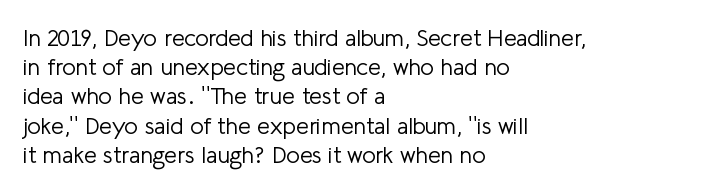
Nothing unusual about the tracking: characters are spaced as the font intends. Caption: multi-line text, flush left, ragged right. How would I describe the line gaps? Plain and ordinary. Unbolded letterforms with no extra heft.
